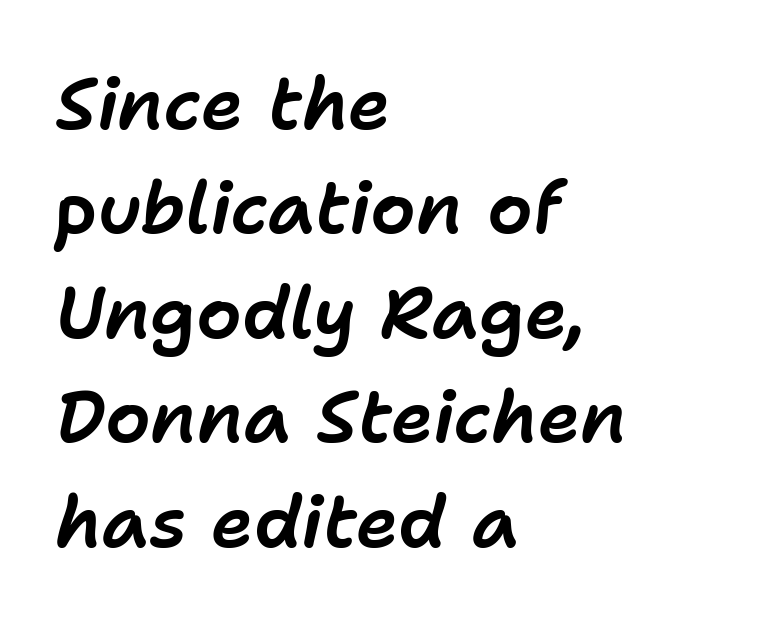
{"italic": "yes", "lean": "right", "slant_degrees": 11, "width": "normal", "stroke_contrast": "low", "x_height": "medium", "monospaced": "no", "underline": "no", "align": "left", "line_spacing": "normal", "line_spacing_ratio": 1.45, "letter_spacing": "normal", "letter_spacing_em": 0.0, "glyph_px": 72}
